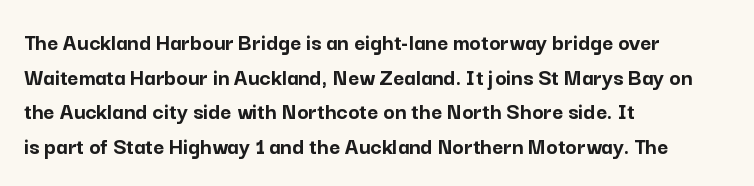
Rule under the text: the space is simply empty. Nothing unusual about the tracking: characters are spaced as the font intends. Leading: standard. This sample uses an upright cut, with every glyph sitting square on the baseline. Set as a true bold cut, around the 700 mark. Line beginnings align vertically; line endings do not.
